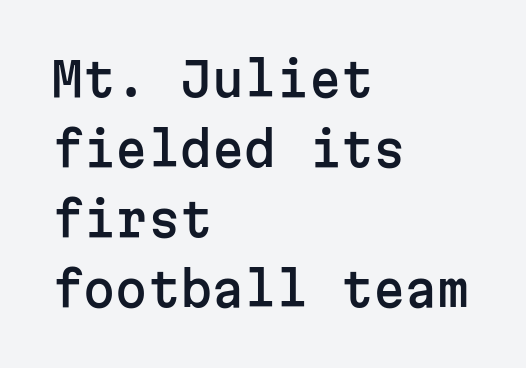
Nope, no serifs anywhere on these letters. Rule under the text: the space is simply empty. How would I describe the line gaps? Plain and ordinary. A typesetter would call this monospace, since all characters share one set width. When letters stand straight like this, we call the style roman or upright. Compared with typical body copy, the letter spacing here is the same.
